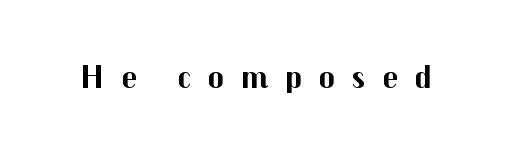
Q: Is the text bold? A: Yes.
Q: Is the text italic (slanted)? A: No, it is upright.
Q: Is the typeface a serif or a sans-serif typeface? A: Sans-serif.
Q: Is the text underlined? A: No.
Q: Is the spacing between letters normal or unusually wide? A: Unusually wide.
Q: Width (condensed, normal, or wide)? A: Normal.
Q: Stroke contrast? A: Medium.
Q: x-height? A: Medium.
Q: Monospaced? A: No.
